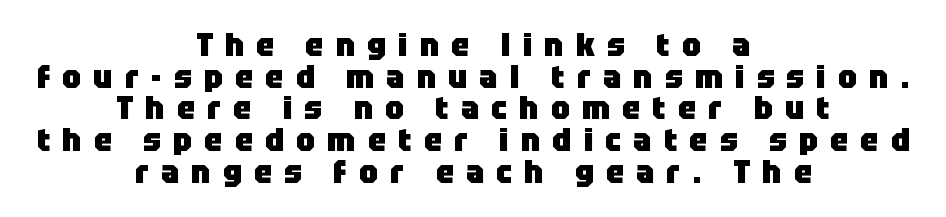
Q: Is the text bold? A: Yes.
Q: Is the text italic (slanted)? A: No, it is upright.
Q: Is the typeface a serif or a sans-serif typeface? A: Sans-serif.
Q: Is the text underlined? A: No.
Q: How is the paragraph aligned? A: Centered.
Q: Is the spacing between letters normal or unusually wide? A: Unusually wide.
Q: Is the spacing between lines tight, normal or loose? A: Tight.
Q: Width (condensed, normal, or wide)? A: Normal.
Q: Stroke contrast? A: Low.
Q: x-height? A: Large.
Q: Monospaced? A: No.
